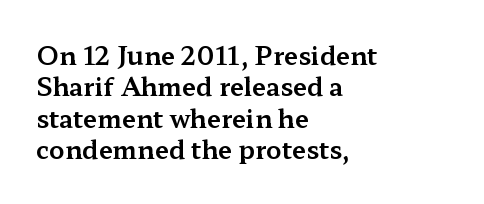
{"italic": "no", "underline": "no", "align": "left", "line_spacing": "normal", "line_spacing_ratio": 1.26, "letter_spacing": "normal", "letter_spacing_em": 0.0, "glyph_px": 25}
